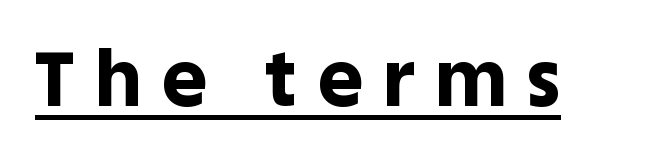
Q: Is the text bold? A: Yes.
Q: Is the text italic (slanted)? A: No, it is upright.
Q: Is the typeface a serif or a sans-serif typeface? A: Sans-serif.
Q: Is the text underlined? A: Yes.
Q: Is the spacing between letters normal or unusually wide? A: Unusually wide.
Q: Width (condensed, normal, or wide)? A: Normal.
Q: x-height? A: Large.
Q: Monospaced? A: No.
